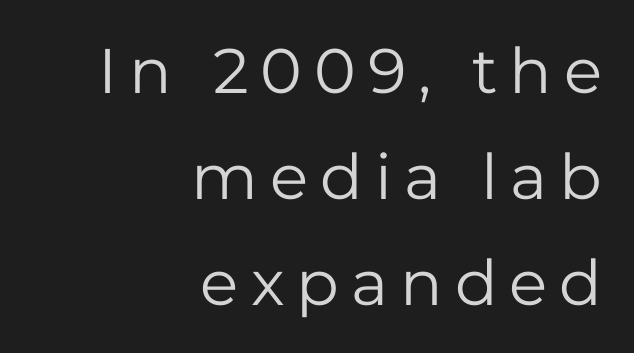
Students, observe: this is what conventionally led text looks like. No letter is thick-stroked: the sample isn't bold. Look at the bottom of the vertical strokes: they stop flat, with no serifs. Notice how the passage keeps a crisp vertical edge on the right only. The baseline area is clear.
